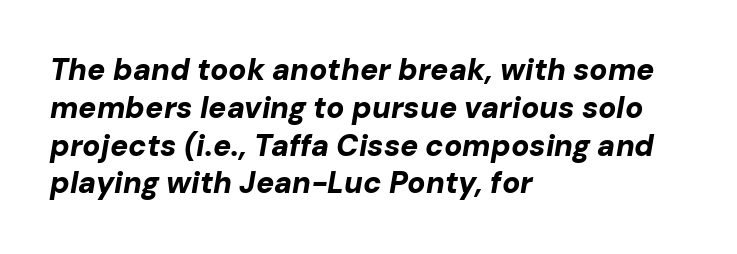
The image shows 30 px bold type, italic (leaning right); set left-aligned, normal line spacing (1.26x), normal letter spacing, not underlined; low stroke contrast and a medium x-height.
